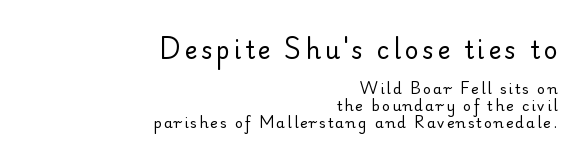
{"italic": "no", "bold": "no", "underline": "no", "align": "right", "line_spacing_ratio": 1.23, "larger_block": "first", "size_ratio": 1.71, "glyph_px": 24}
